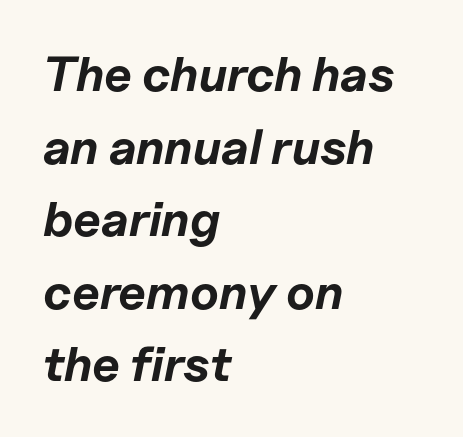
{"italic": "yes", "lean": "right", "slant_degrees": 11, "bold": "yes", "weight": "bold", "width": "normal", "stroke_contrast": "low", "x_height": "medium", "monospaced": "no", "underline": "no", "align": "left", "line_spacing": "normal", "line_spacing_ratio": 1.48, "letter_spacing": "normal", "letter_spacing_em": 0.0, "glyph_px": 49}
